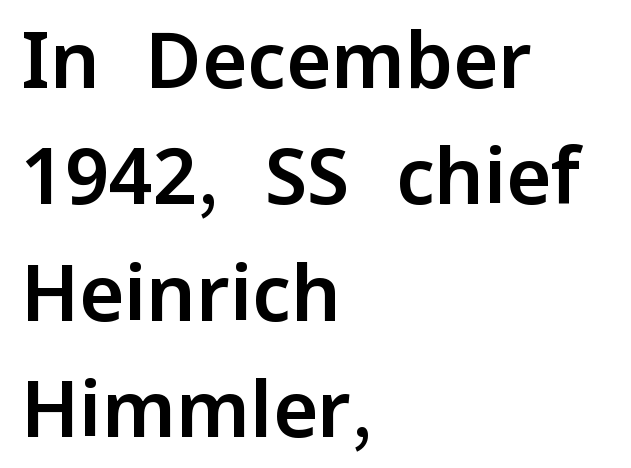
{"serif": "no", "italic": "no", "width": "normal", "stroke_contrast": "low", "x_height": "medium", "monospaced": "no", "underline": "no", "align": "left", "line_spacing": "normal", "line_spacing_ratio": 1.51, "letter_spacing": "normal", "letter_spacing_em": 0.0, "glyph_px": 77}
